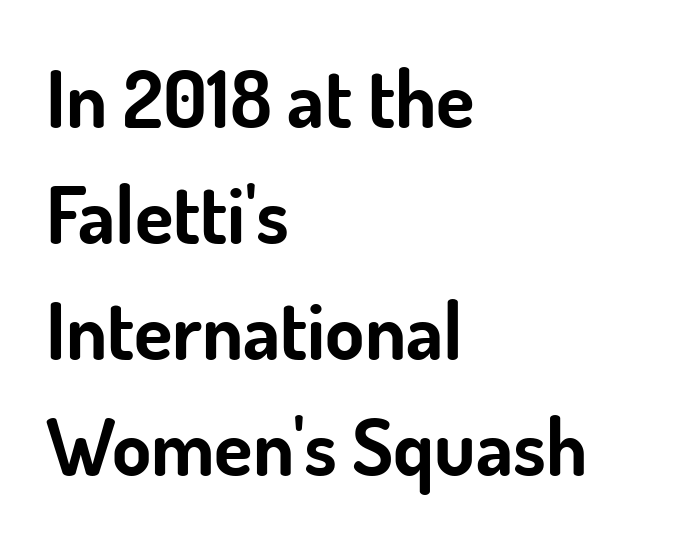
{"serif": "no", "italic": "no", "bold": "yes", "weight": "bold", "width": "normal", "stroke_contrast": "low", "x_height": "small", "monospaced": "no", "underline": "no", "align": "left", "line_spacing": "normal", "line_spacing_ratio": 1.47, "letter_spacing": "normal", "letter_spacing_em": 0.0, "glyph_px": 79}
